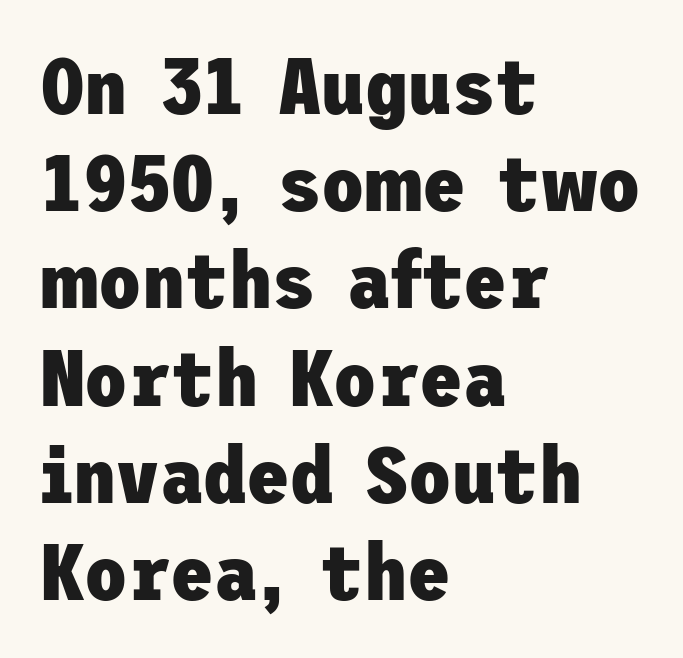
The line texture is even and compact thanks to regular tracking. Casual observation: everything's shoved over to the left. Anything drawn beneath the words? Only blank space. Heavy, bold letterforms. Does the lettering tilt? It doesn't — this is upright. A typesetter would label this face a sans.
